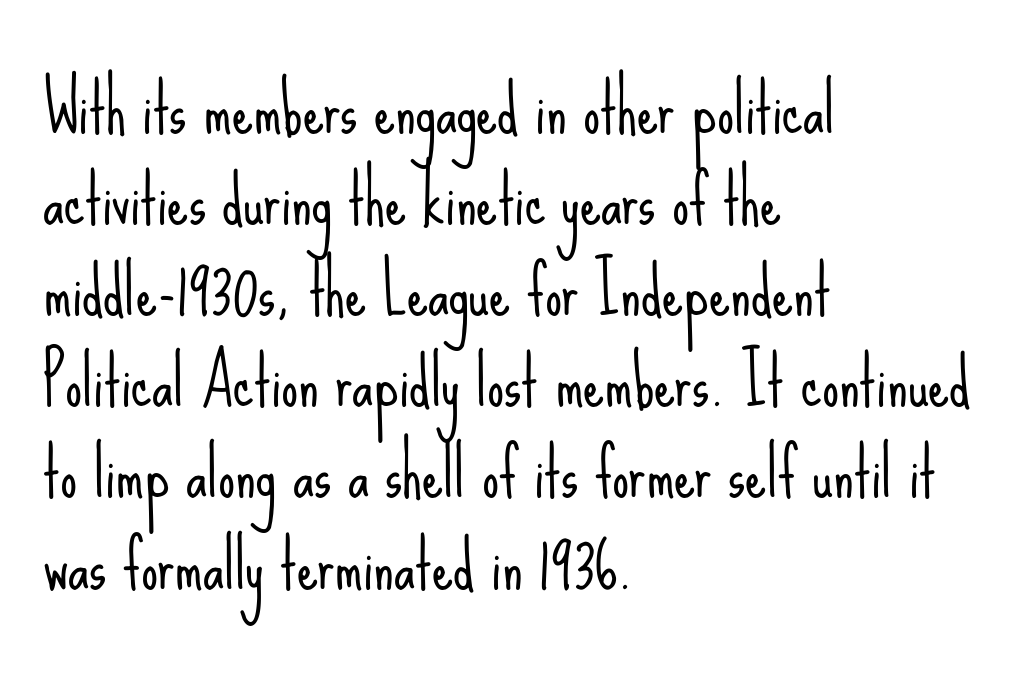
Q: Is the text bold? A: No.
Q: Is the text italic (slanted)? A: No, it is upright.
Q: Is the typeface a serif or a sans-serif typeface? A: Sans-serif.
Q: Is the text underlined? A: No.
Q: How is the paragraph aligned? A: Left-aligned.
Q: Is the spacing between letters normal or unusually wide? A: Normal.
Q: Is the spacing between lines tight, normal or loose? A: Normal.
Q: Width (condensed, normal, or wide)? A: Condensed.
Q: Stroke contrast? A: Low.
Q: x-height? A: Small.
Q: Monospaced? A: No.
